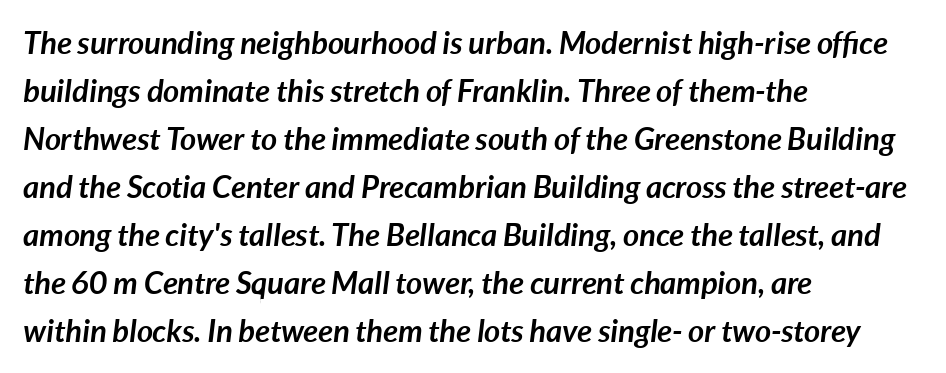
Q: Is the text bold? A: Yes.
Q: Is the text italic (slanted)? A: Yes, it leans right by about 7 degrees.
Q: Is the text underlined? A: No.
Q: How is the paragraph aligned? A: Left-aligned.
Q: Is the spacing between letters normal or unusually wide? A: Normal.
Q: Is the spacing between lines tight, normal or loose? A: Normal.
Q: Width (condensed, normal, or wide)? A: Normal.
Q: Stroke contrast? A: Low.
Q: x-height? A: Medium.
Q: Monospaced? A: No.
